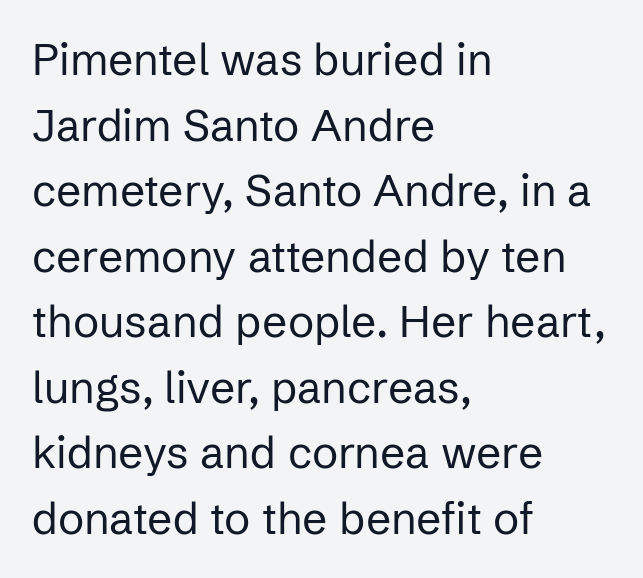
{"serif": "no", "italic": "no", "bold": "no", "weight": "regular", "width": "normal", "stroke_contrast": "low", "x_height": "medium", "monospaced": "no", "underline": "no", "align": "left", "line_spacing": "normal", "line_spacing_ratio": 1.49, "letter_spacing": "normal", "letter_spacing_em": 0.0, "glyph_px": 44}
